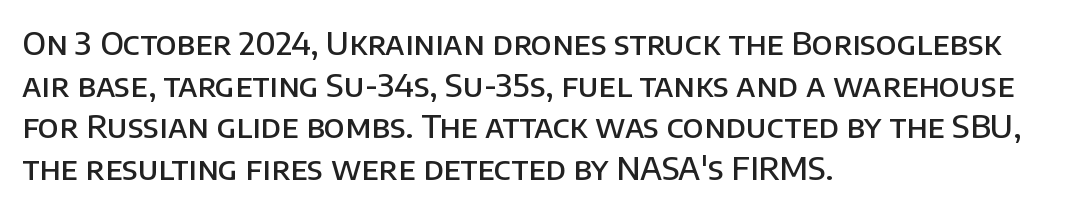
Q: Is the text bold? A: Semi-bold.
Q: Is the text italic (slanted)? A: No, it is upright.
Q: Is the typeface a serif or a sans-serif typeface? A: Sans-serif.
Q: Is the text underlined? A: No.
Q: How is the paragraph aligned? A: Left-aligned.
Q: Is the spacing between letters normal or unusually wide? A: Normal.
Q: Is the spacing between lines tight, normal or loose? A: Normal.
Q: Width (condensed, normal, or wide)? A: Normal.
Q: Stroke contrast? A: Low.
Q: x-height? A: Large.
Q: Monospaced? A: No.
